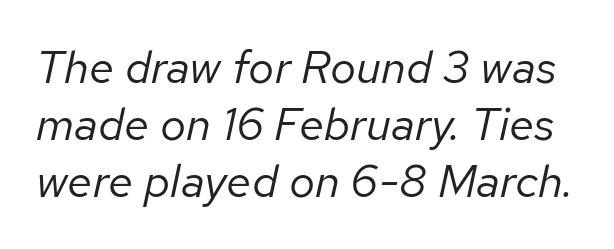
The letters advance in unequal steps, a hallmark of proportional type. Each row of text sits above clean, open space. The rendering applies a slant to the glyphs. Bold? No — there's no thickening of the strokes. Short note: letters normally spaced.
